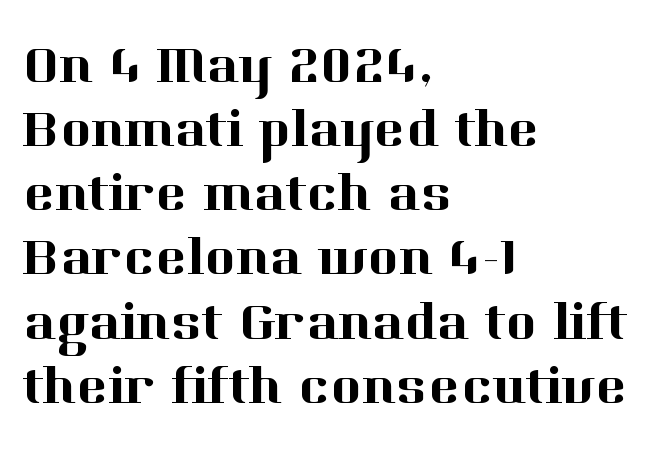
{"serif": "yes", "italic": "no", "width": "normal", "stroke_contrast": "high", "x_height": "medium", "monospaced": "no", "underline": "no", "align": "left", "line_spacing_ratio": 1.21, "letter_spacing": "normal", "letter_spacing_em": 0.0, "glyph_px": 53}
